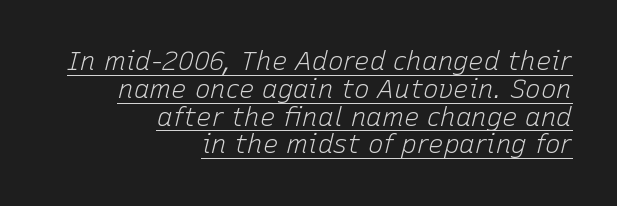
{"italic": "yes", "lean": "right", "slant_degrees": 15, "bold": "no", "underline": "yes", "align": "right", "line_spacing": "tight", "line_spacing_ratio": 1.07, "letter_spacing": "normal", "letter_spacing_em": 0.0, "glyph_px": 26}
